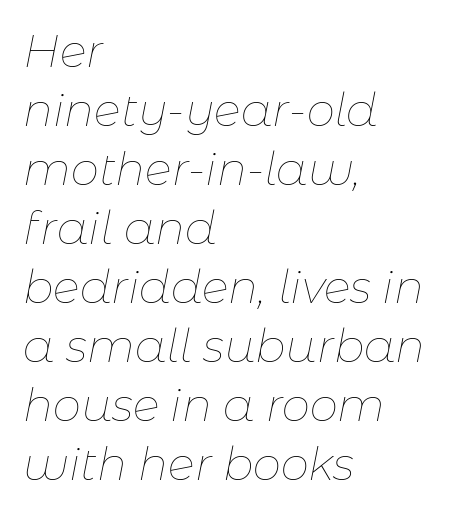
Q: Is the text bold? A: No.
Q: Is the text italic (slanted)? A: Yes, it leans right by about 11 degrees.
Q: Is the text underlined? A: No.
Q: How is the paragraph aligned? A: Left-aligned.
Q: Is the spacing between letters normal or unusually wide? A: Normal.
Q: Is the spacing between lines tight, normal or loose? A: Normal.
Q: Width (condensed, normal, or wide)? A: Normal.
Q: Stroke contrast? A: Low.
Q: x-height? A: Medium.
Q: Monospaced? A: No.
